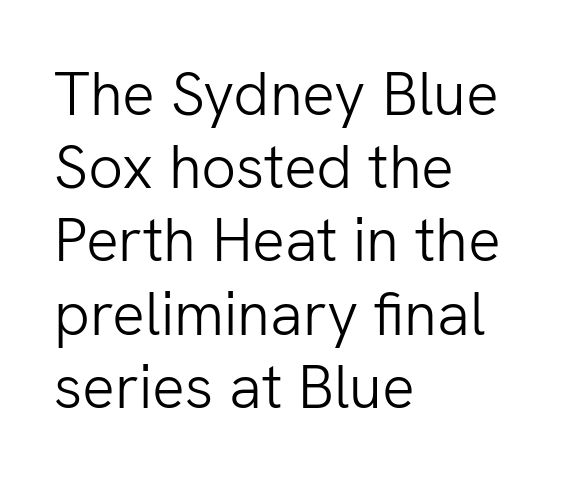
{"serif": "no", "italic": "no", "bold": "no", "weight": "light", "width": "normal", "stroke_contrast": "low", "x_height": "medium", "monospaced": "no", "underline": "no", "align": "left", "line_spacing_ratio": 1.2, "letter_spacing": "normal", "letter_spacing_em": 0.0, "glyph_px": 61}
